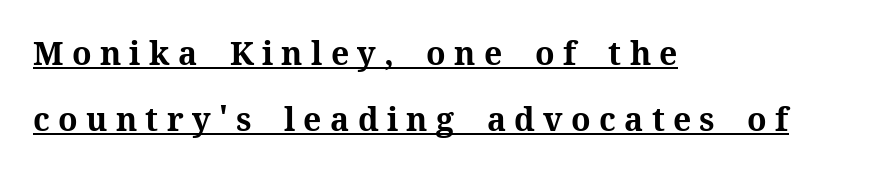
Q: Is the text bold? A: Yes.
Q: Is the text italic (slanted)? A: No, it is upright.
Q: Is the typeface a serif or a sans-serif typeface? A: Serif.
Q: Is the text underlined? A: Yes.
Q: How is the paragraph aligned? A: Left-aligned.
Q: Is the spacing between letters normal or unusually wide? A: Unusually wide.
Q: Is the spacing between lines tight, normal or loose? A: Loose.
Q: Width (condensed, normal, or wide)? A: Normal.
Q: Stroke contrast? A: Medium.
Q: x-height? A: Medium.
Q: Monospaced? A: No.
